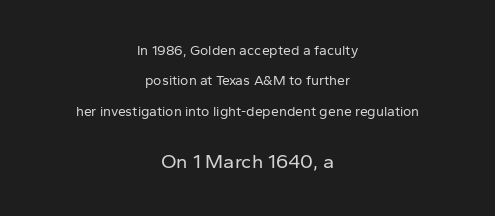
{"italic": "no", "bold": "no", "underline": "no", "align": "center", "line_spacing": "loose", "line_spacing_ratio": 2.17, "letter_spacing": "normal", "letter_spacing_em": 0.0, "larger_block": "second", "size_ratio": 1.43, "glyph_px": 20}
